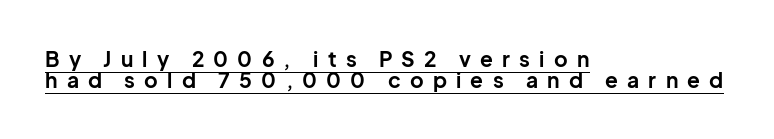
{"italic": "no", "bold": "yes", "underline": "yes", "align": "left", "line_spacing": "tight", "line_spacing_ratio": 1.01, "letter_spacing": "wide", "letter_spacing_em": 0.44, "glyph_px": 21}
